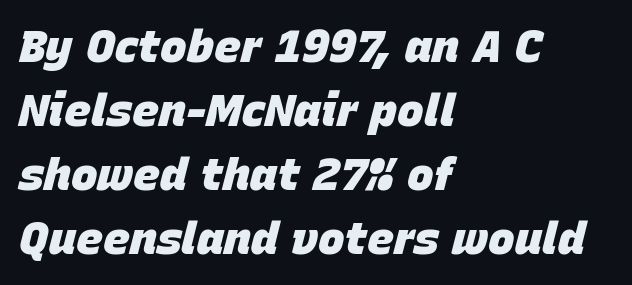
The image shows 45 px heavy type, italic (leaning right); set left-aligned, normal line spacing (1.42x), normal letter spacing, not underlined; low stroke contrast and a large x-height.
